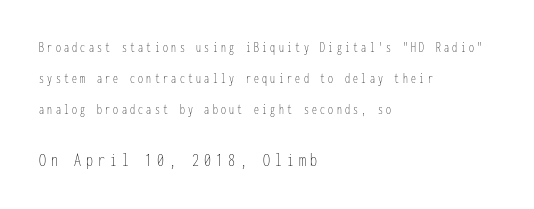
The compositor pushed each line to the left boundary. The designer dialed line spacing up above the default. Caption: expanded tracking, letters set apart. No heavy texture on the line: the type isn't bold. Italic: no, the glyphs are upright roman.
